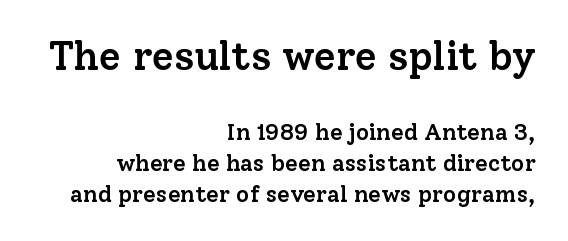
{"serif": "yes", "italic": "no", "bold": "semi", "weight": "semibold", "width": "normal", "stroke_contrast": "low", "x_height": "medium", "monospaced": "no", "underline": "no", "align": "right", "line_spacing": "normal", "line_spacing_ratio": 1.35, "letter_spacing": "normal", "letter_spacing_em": 0.0, "larger_block": "first", "size_ratio": 1.74, "glyph_px": 40}
